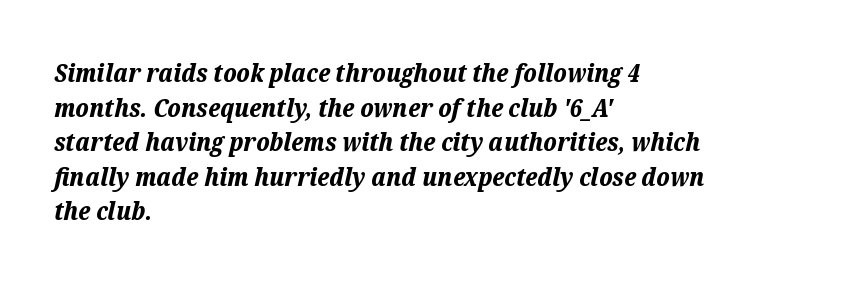
Q: Is the text bold? A: Yes.
Q: Is the text italic (slanted)? A: Yes, it leans right by about 12 degrees.
Q: Is the text underlined? A: No.
Q: How is the paragraph aligned? A: Left-aligned.
Q: Is the spacing between letters normal or unusually wide? A: Normal.
Q: Is the spacing between lines tight, normal or loose? A: Normal.
